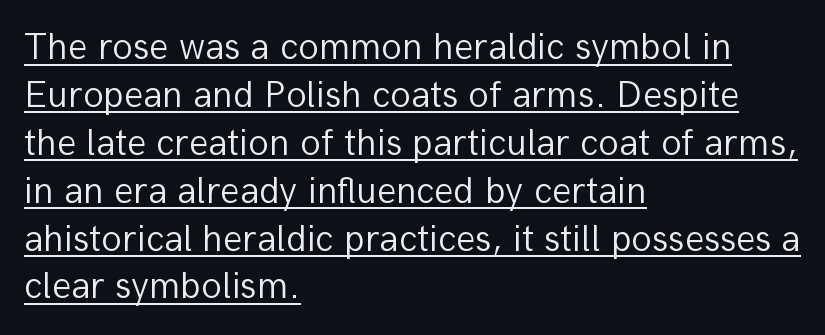
Does a line run under the words? Yes, clearly. The passage shown stacks its lines at a standard gap. The text block is weighted toward the left margin, trailing off unevenly rightward. Letters have the restrained weight of plain body copy at most. How are the letters spaced? Ordinarily, with no added tracking. No italicization has been applied; the sample stays upright.
